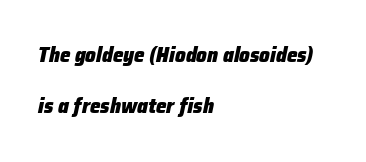
{"italic": "yes", "lean": "right", "slant_degrees": 12, "bold": "yes", "underline": "no", "align": "left", "line_spacing": "loose", "line_spacing_ratio": 2.45, "letter_spacing": "normal", "letter_spacing_em": 0.0, "glyph_px": 21}
